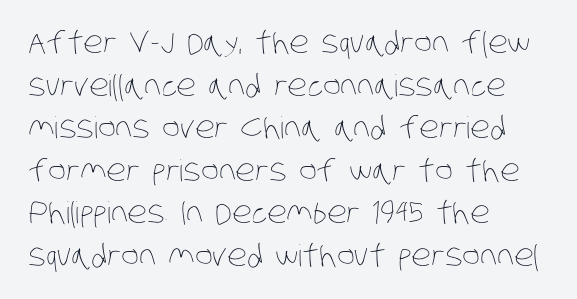
The paragraph has a hard left edge and a soft right edge. The letters sit at their default tracking, neither squeezed nor spread. Is the type heavy? It reads as light-to-regular instead. Here the designer chose a conventional face with non-uniform glyph widths. A bare baseline throughout the passage.
